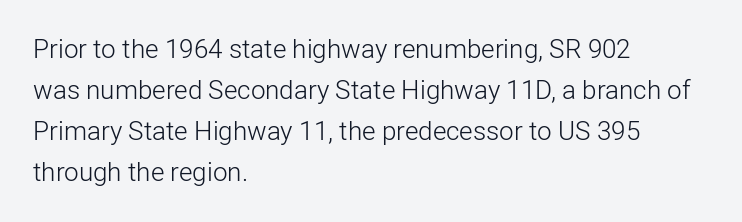
The words here are not underlined. Unbolded letterforms with no extra heft. Quick note: interline space is typical. These lines stack with their left ends in a neat column. Ordinary non-slanted type is in use. Here the glyphs are tracked normally, forming tight word shapes.
